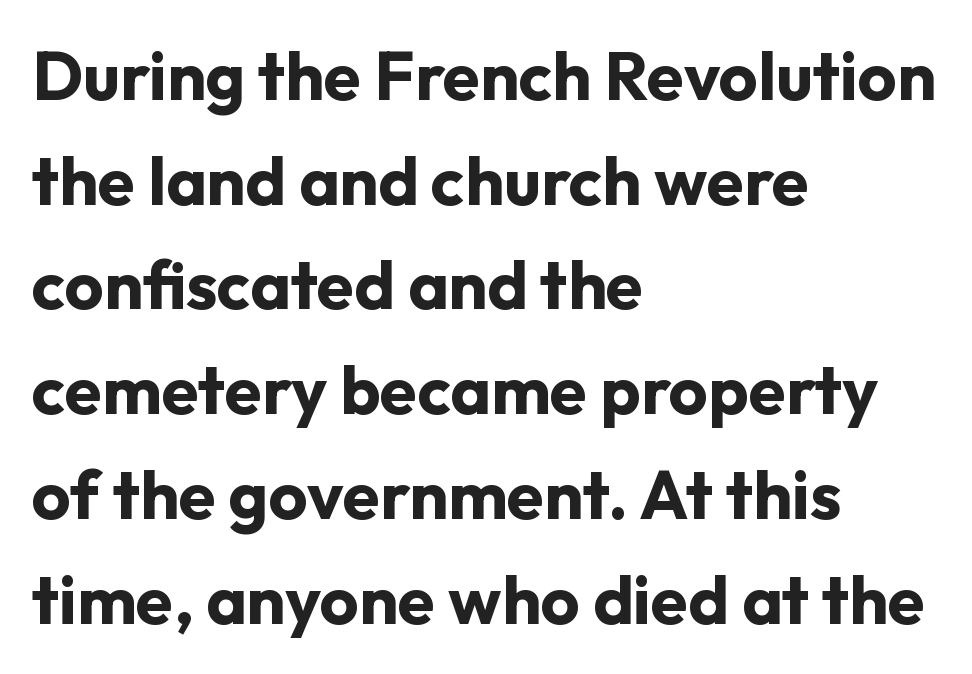
Q: Is the text bold? A: Yes.
Q: Is the text italic (slanted)? A: No, it is upright.
Q: Is the typeface a serif or a sans-serif typeface? A: Sans-serif.
Q: Is the text underlined? A: No.
Q: How is the paragraph aligned? A: Left-aligned.
Q: Is the spacing between letters normal or unusually wide? A: Normal.
Q: Is the spacing between lines tight, normal or loose? A: Normal.
Q: Width (condensed, normal, or wide)? A: Normal.
Q: Stroke contrast? A: Low.
Q: x-height? A: Medium.
Q: Monospaced? A: No.
